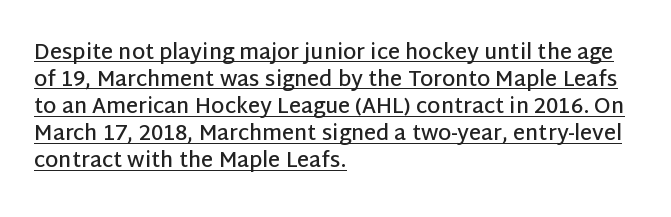
{"italic": "no", "bold": "semi", "underline": "yes", "align": "left", "line_spacing": "normal", "line_spacing_ratio": 1.29, "letter_spacing": "normal", "letter_spacing_em": 0.0, "glyph_px": 21}
